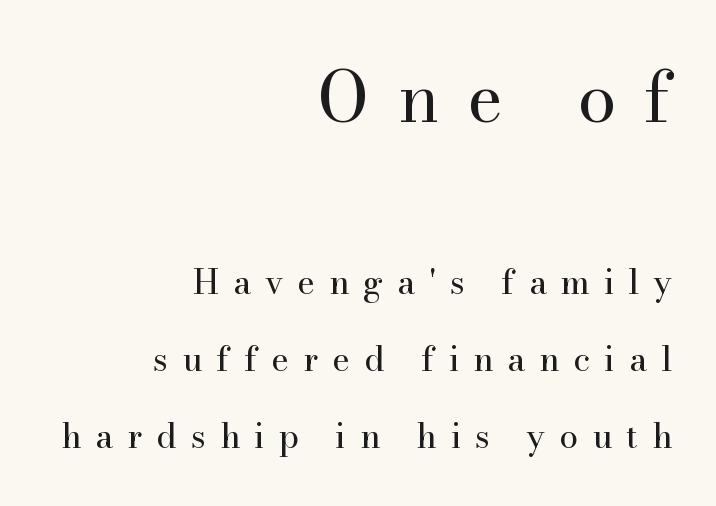
Q: Is the text bold? A: No.
Q: Is the text italic (slanted)? A: No, it is upright.
Q: Is the typeface a serif or a sans-serif typeface? A: Serif.
Q: Is the text underlined? A: No.
Q: How is the paragraph aligned? A: Right-aligned.
Q: Is the spacing between letters normal or unusually wide? A: Unusually wide.
Q: Is the spacing between lines tight, normal or loose? A: Loose.
Q: Which block of text is set in a larger size, the first (top) or the second (bottom)? A: The first (top) one.
Q: Width (condensed, normal, or wide)? A: Normal.
Q: Stroke contrast? A: High.
Q: x-height? A: Small.
Q: Monospaced? A: No.
